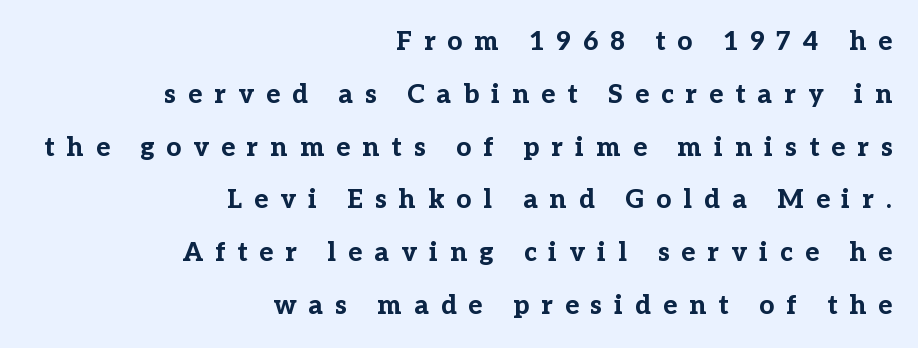
{"italic": "no", "bold": "yes", "underline": "no", "align": "right", "line_spacing": "loose", "line_spacing_ratio": 2.03, "letter_spacing": "wide", "letter_spacing_em": 0.47, "glyph_px": 26}
